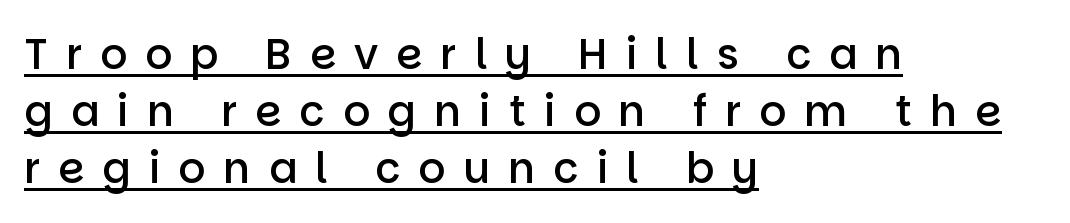
Q: Is the text bold? A: Semi-bold.
Q: Is the text italic (slanted)? A: No, it is upright.
Q: Is the typeface a serif or a sans-serif typeface? A: Sans-serif.
Q: Is the text underlined? A: Yes.
Q: How is the paragraph aligned? A: Left-aligned.
Q: Is the spacing between letters normal or unusually wide? A: Unusually wide.
Q: Is the spacing between lines tight, normal or loose? A: Normal.
Q: Width (condensed, normal, or wide)? A: Normal.
Q: Stroke contrast? A: Low.
Q: x-height? A: Large.
Q: Monospaced? A: No.
